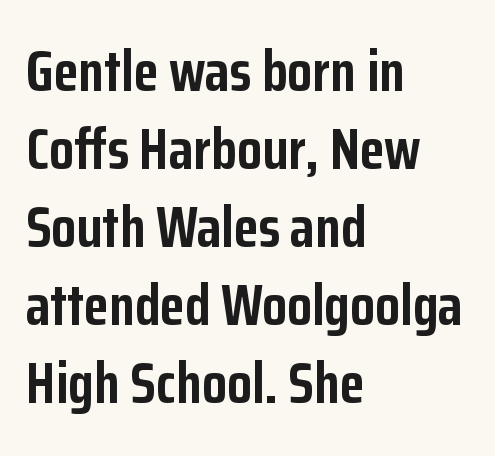
Q: Is the text bold? A: Yes.
Q: Is the text italic (slanted)? A: No, it is upright.
Q: Is the typeface a serif or a sans-serif typeface? A: Sans-serif.
Q: Is the text underlined? A: No.
Q: How is the paragraph aligned? A: Left-aligned.
Q: Is the spacing between letters normal or unusually wide? A: Normal.
Q: Is the spacing between lines tight, normal or loose? A: Normal.
Q: Width (condensed, normal, or wide)? A: Condensed.
Q: Stroke contrast? A: Low.
Q: x-height? A: Medium.
Q: Monospaced? A: No.
